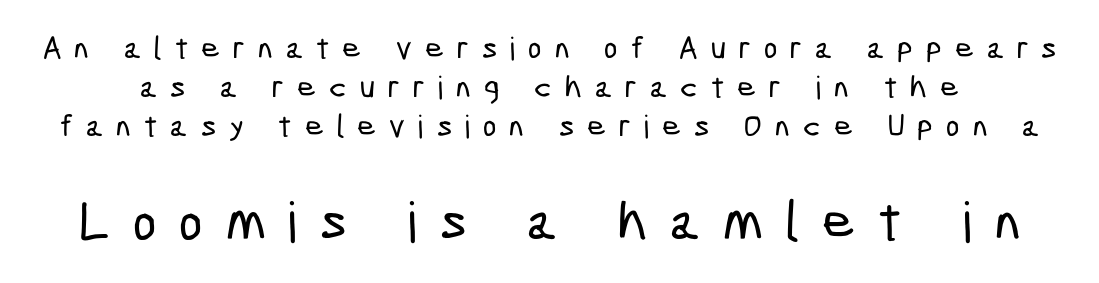
Q: Is the typeface a serif or a sans-serif typeface? A: Sans-serif.
Q: Is the text underlined? A: No.
Q: Is the spacing between letters normal or unusually wide? A: Unusually wide.
Q: Which block of text is set in a larger size, the first (top) or the second (bottom)? A: The second (bottom) one.
Q: Width (condensed, normal, or wide)? A: Condensed.
Q: Stroke contrast? A: Low.
Q: x-height? A: Medium.
Q: Monospaced? A: No.
